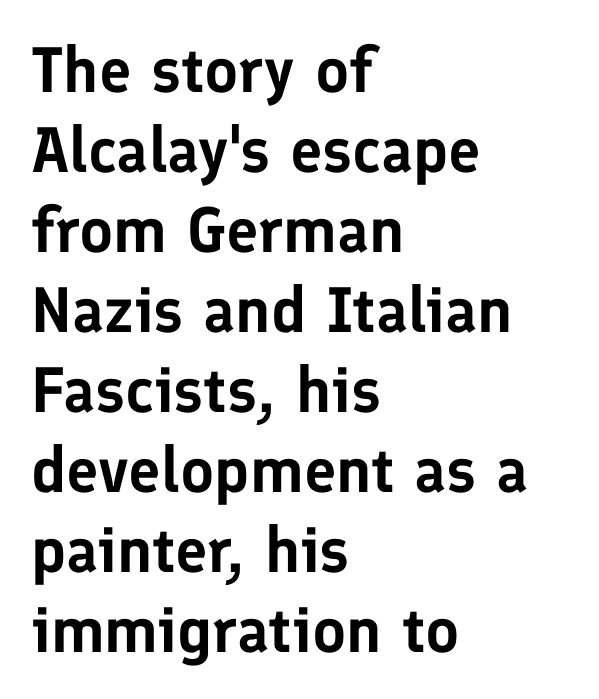
{"serif": "no", "italic": "no", "width": "normal", "stroke_contrast": "low", "x_height": "medium", "monospaced": "no", "underline": "no", "align": "left", "line_spacing": "normal", "line_spacing_ratio": 1.25, "letter_spacing": "normal", "letter_spacing_em": 0.0, "glyph_px": 64}
